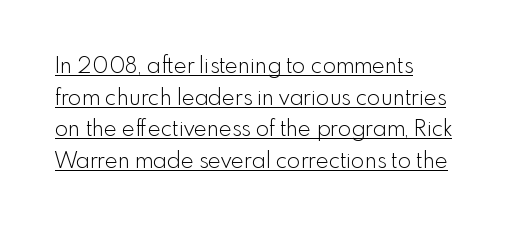
All the whitespace from short lines collects on the right. The font's upright variant was chosen for this text. Observe the ordinary spacing: letters are neighbours, not strangers. This reads as an unemphasized weight, regular at the heaviest.
